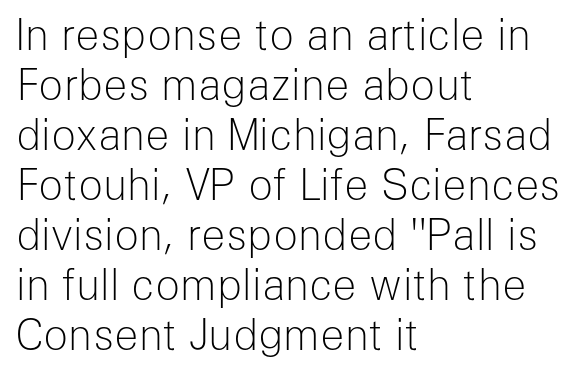
Q: Is the text bold? A: No.
Q: Is the text italic (slanted)? A: No, it is upright.
Q: Is the typeface a serif or a sans-serif typeface? A: Sans-serif.
Q: Is the text underlined? A: No.
Q: How is the paragraph aligned? A: Left-aligned.
Q: Is the spacing between letters normal or unusually wide? A: Normal.
Q: Width (condensed, normal, or wide)? A: Normal.
Q: Stroke contrast? A: Low.
Q: x-height? A: Medium.
Q: Monospaced? A: No.
